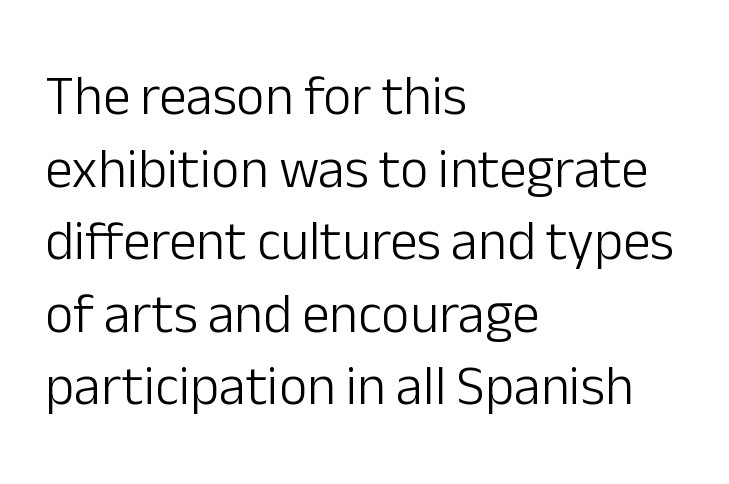
Line starts are locked; line ends wander. Proportional: the letters do not fall into vertical columns. A quiet, ordinary-to-light weight characterises the typeface. A typesetter would call this zero additional tracking. A bare baseline throughout the passage. In terms of leading, this rendering sits right in the middle.
